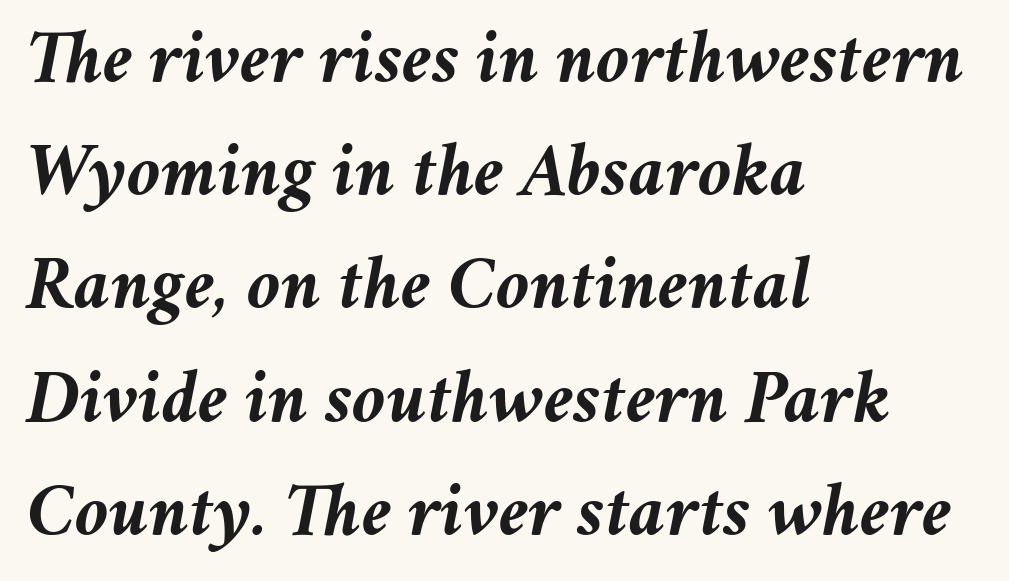
Q: Is the text bold? A: Yes.
Q: Is the text italic (slanted)? A: Yes, it leans right by about 11 degrees.
Q: Is the text underlined? A: No.
Q: How is the paragraph aligned? A: Left-aligned.
Q: Is the spacing between letters normal or unusually wide? A: Normal.
Q: Is the spacing between lines tight, normal or loose? A: Normal.
Q: Width (condensed, normal, or wide)? A: Normal.
Q: Stroke contrast? A: Medium.
Q: x-height? A: Medium.
Q: Monospaced? A: No.
